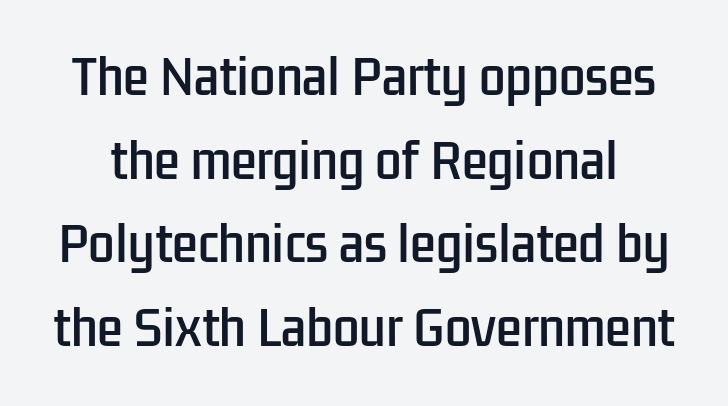
Q: Is the text italic (slanted)? A: No, it is upright.
Q: Is the typeface a serif or a sans-serif typeface? A: Sans-serif.
Q: Is the text underlined? A: No.
Q: Is the spacing between letters normal or unusually wide? A: Normal.
Q: Width (condensed, normal, or wide)? A: Condensed.
Q: Stroke contrast? A: Low.
Q: x-height? A: Medium.
Q: Monospaced? A: No.
